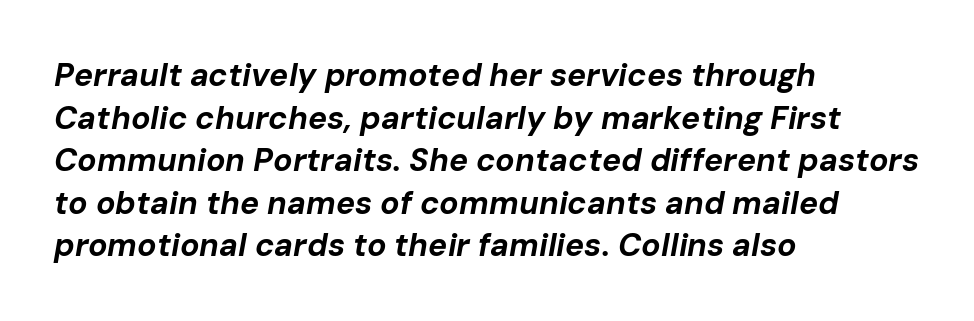
Q: Is the text bold? A: Yes.
Q: Is the text italic (slanted)? A: Yes, it leans right by about 10 degrees.
Q: Is the text underlined? A: No.
Q: How is the paragraph aligned? A: Left-aligned.
Q: Is the spacing between letters normal or unusually wide? A: Normal.
Q: Is the spacing between lines tight, normal or loose? A: Normal.
Q: Width (condensed, normal, or wide)? A: Normal.
Q: Stroke contrast? A: Low.
Q: x-height? A: Medium.
Q: Monospaced? A: No.
